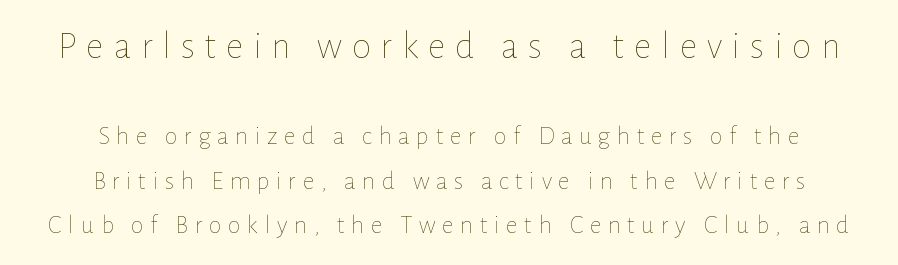
{"italic": "no", "bold": "no", "weight": "thin", "width": "normal", "stroke_contrast": "low", "x_height": "medium", "monospaced": "no", "underline": "no", "align": "center", "line_spacing": "normal", "line_spacing_ratio": 1.7, "letter_spacing": "wide", "letter_spacing_em": 0.25, "larger_block": "first", "size_ratio": 1.5, "glyph_px": 39}
